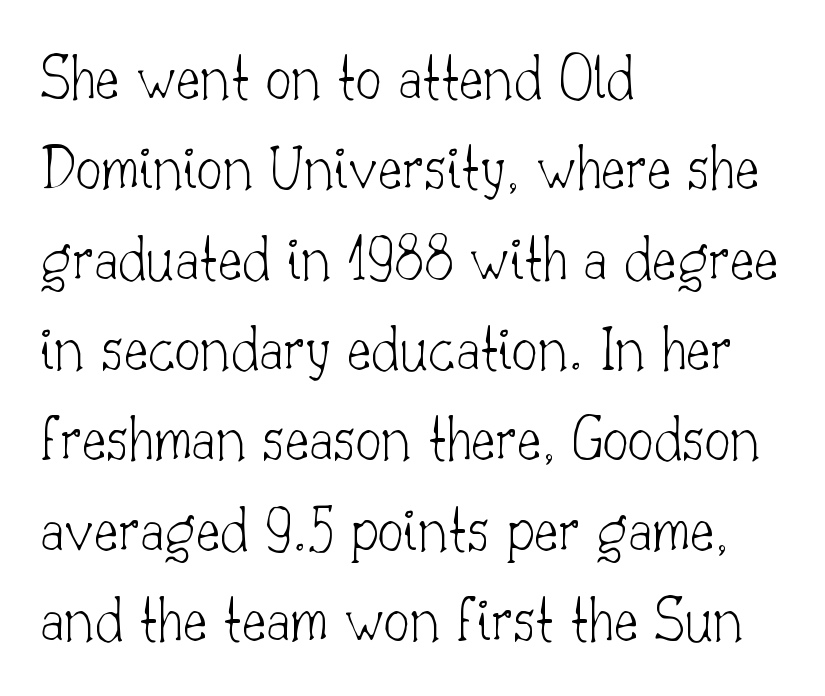
{"serif": "yes", "italic": "no", "bold": "no", "weight": "thin", "width": "normal", "stroke_contrast": "low", "x_height": "small", "monospaced": "no", "underline": "no", "align": "left", "line_spacing": "normal", "line_spacing_ratio": 1.39, "letter_spacing": "normal", "letter_spacing_em": 0.0, "glyph_px": 65}
